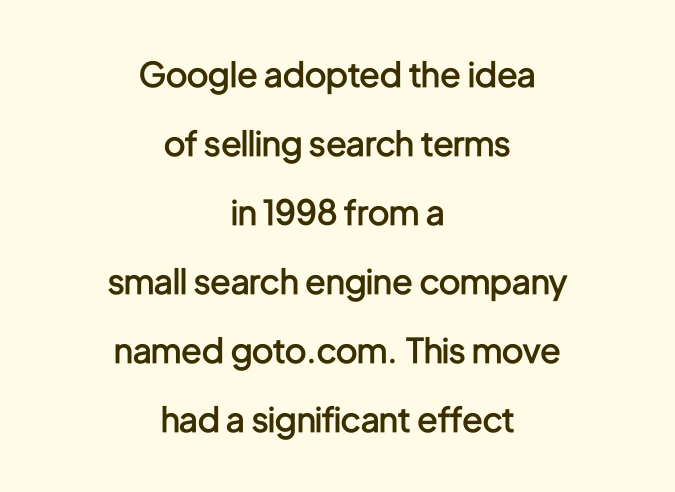
Q: Is the text bold? A: Semi-bold.
Q: Is the text italic (slanted)? A: No, it is upright.
Q: Is the typeface a serif or a sans-serif typeface? A: Sans-serif.
Q: Is the text underlined? A: No.
Q: How is the paragraph aligned? A: Centered.
Q: Is the spacing between letters normal or unusually wide? A: Normal.
Q: Is the spacing between lines tight, normal or loose? A: Loose.
Q: Width (condensed, normal, or wide)? A: Condensed.
Q: Stroke contrast? A: Low.
Q: x-height? A: Medium.
Q: Monospaced? A: No.
